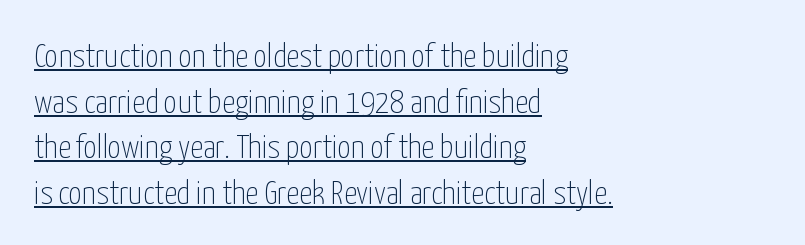
The image shows 33 px thin, condensed sans-serif type, upright; set left-aligned, normal line spacing (1.38x), normal letter spacing, underlined; low stroke contrast and a medium x-height.
